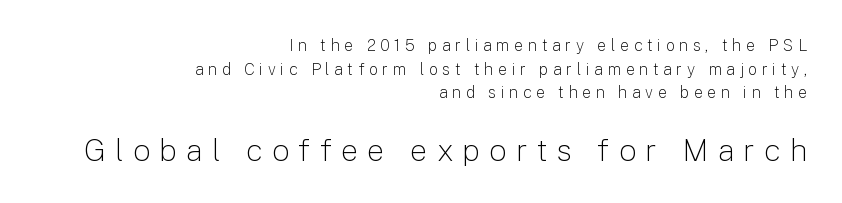
The image shows 31 px light sans-serif type, upright; set right-aligned, normal line spacing (1.48x), unusually wide letter spacing (+0.29 em), not underlined; the second (bottom) block is 1.94x larger; low stroke contrast and a medium x-height.
